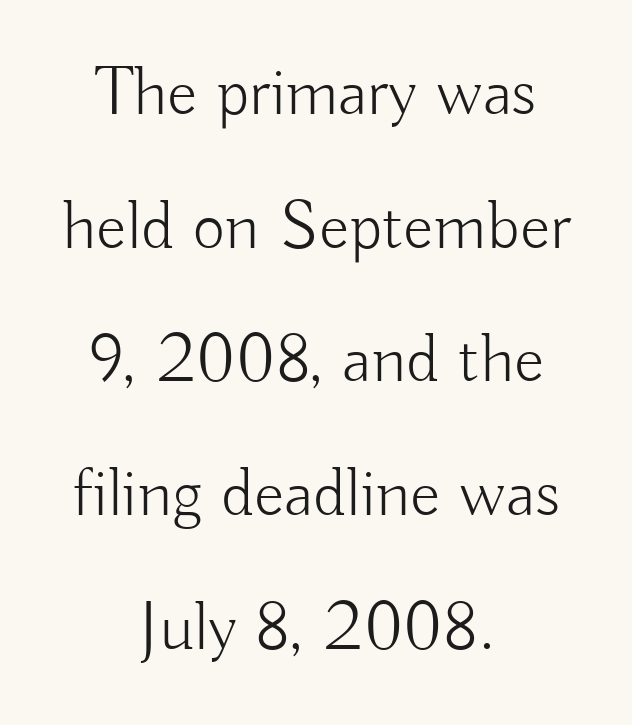
Standard letterfit; no display-style spreading of the glyphs. Italic: no, the glyphs are upright roman. Typeset on center — no edge is straight. Here the designer chose a conventional face with non-uniform glyph widths. Examine the stroke ends and you'll find no serifs. Rule under the text: the space is simply empty.
